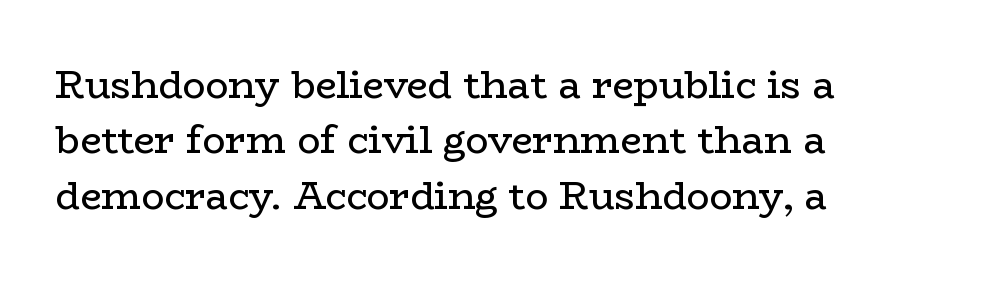
If you measured baseline to baseline, you'd find a middling distance. Beneath every word, the page is bare. Unlike a clean sans, this face finishes its strokes with serifs. A quiet, ordinary-to-light weight characterises the typeface. No extra tracking has been applied to these lines. Posture: vertical.
